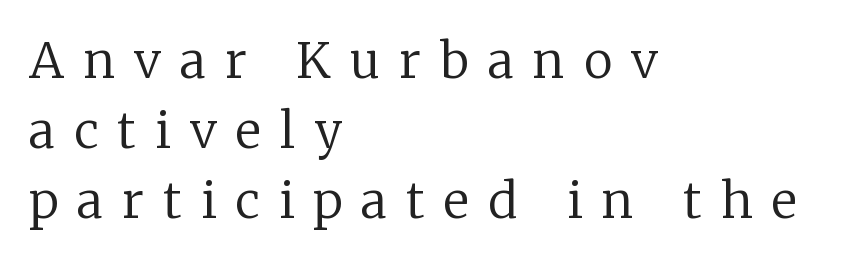
No heavy texture on the line: the type isn't bold. Honestly, the row spacing looks completely unremarkable. The letters advance in unequal steps, a hallmark of proportional type. The lines in this sample share a left origin and differ only in where they stop. This sample uses an upright cut, with every glyph sitting square on the baseline.
